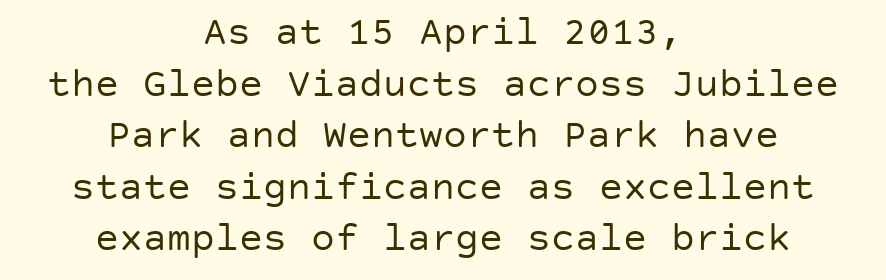
The typesetting does not lean heavy: it is not bold. Notice how the stems are strictly vertical — no italics here. Letters rest on an invisible, unmarked baseline. Nothing sits at the stroke ends, so this counts as sans-serif. You could call the tracking neutral — neither tight nor loose. The typesetter chose a symmetrical, centered arrangement here.
